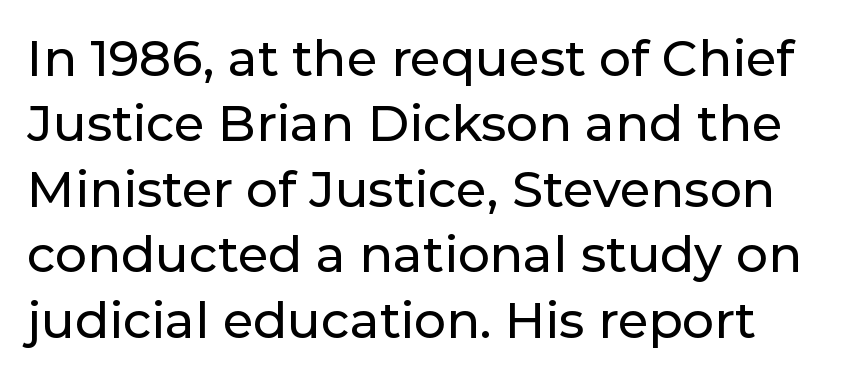
Q: Is the text italic (slanted)? A: No, it is upright.
Q: Is the typeface a serif or a sans-serif typeface? A: Sans-serif.
Q: Is the text underlined? A: No.
Q: Is the spacing between letters normal or unusually wide? A: Normal.
Q: Is the spacing between lines tight, normal or loose? A: Normal.
Q: Width (condensed, normal, or wide)? A: Normal.
Q: Stroke contrast? A: Low.
Q: x-height? A: Medium.
Q: Monospaced? A: No.
